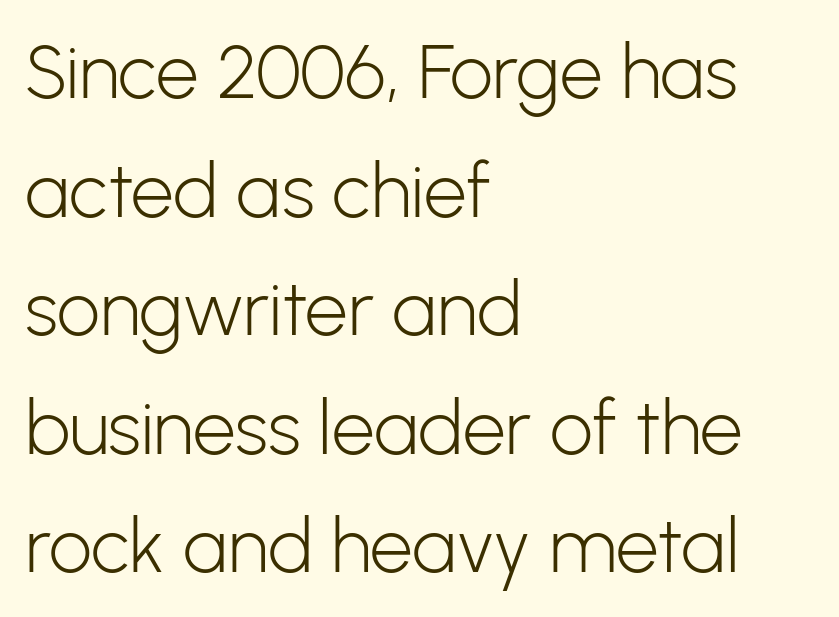
Is this a heavy cut? Hardly; it is regular or lighter. The rendering anchors every line to the left-hand side. The face used here is proportionally spaced, like ordinary book or web type. A bare baseline throughout the passage. This block has exactly the height ordinary leading produces.
